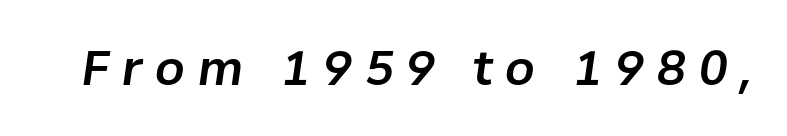
Beneath every word, the page is bare. Short note: letters widely spaced. These lines are rendered in a variable-pitch font. Slant detected: the letters are inclined.
